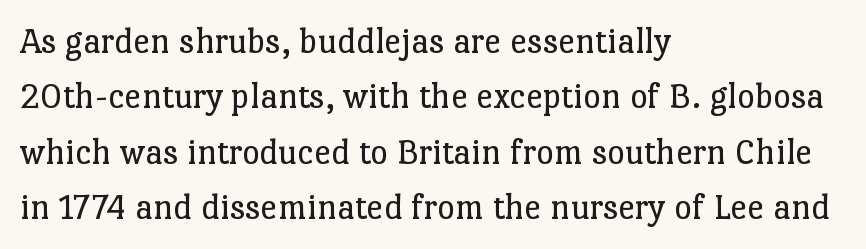
{"serif": "yes", "italic": "no", "bold": "no", "weight": "regular", "width": "normal", "stroke_contrast": "low", "x_height": "medium", "monospaced": "no", "underline": "no", "align": "left", "line_spacing": "normal", "line_spacing_ratio": 1.46, "letter_spacing": "normal", "letter_spacing_em": 0.0, "glyph_px": 38}
